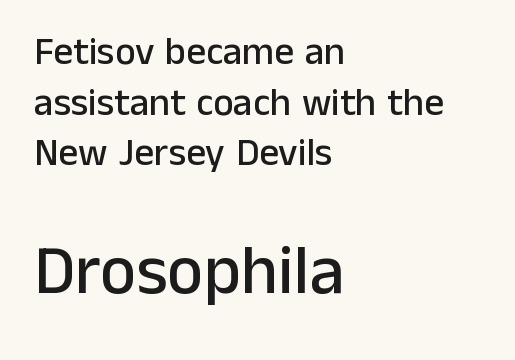
Q: Is the text italic (slanted)? A: No, it is upright.
Q: Is the typeface a serif or a sans-serif typeface? A: Sans-serif.
Q: Is the text underlined? A: No.
Q: How is the paragraph aligned? A: Left-aligned.
Q: Is the spacing between letters normal or unusually wide? A: Normal.
Q: Is the spacing between lines tight, normal or loose? A: Normal.
Q: Which block of text is set in a larger size, the first (top) or the second (bottom)? A: The second (bottom) one.
Q: Width (condensed, normal, or wide)? A: Normal.
Q: Stroke contrast? A: Low.
Q: x-height? A: Medium.
Q: Monospaced? A: No.
